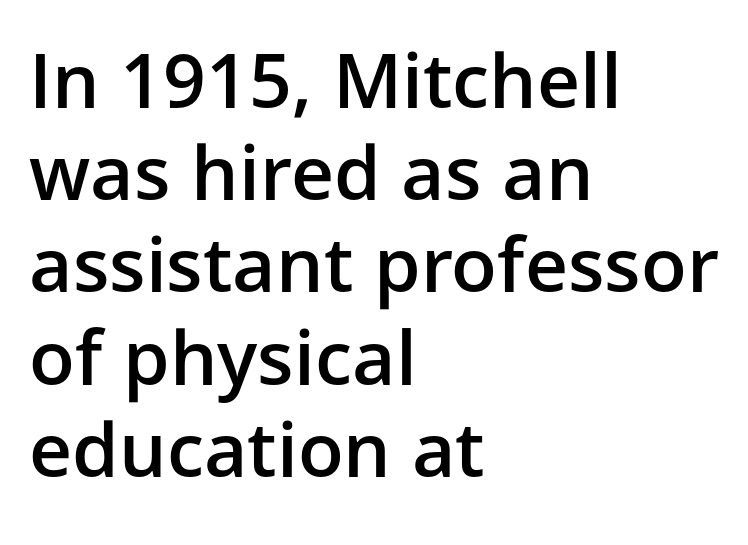
The gaps between neighbouring characters are ordinary and unremarkable. The passage shown is semibold, sitting just below true bold. Italic: no, the glyphs are upright roman. The compositor pushed each line to the left boundary. Typographically, this falls in the sans-serif category.
